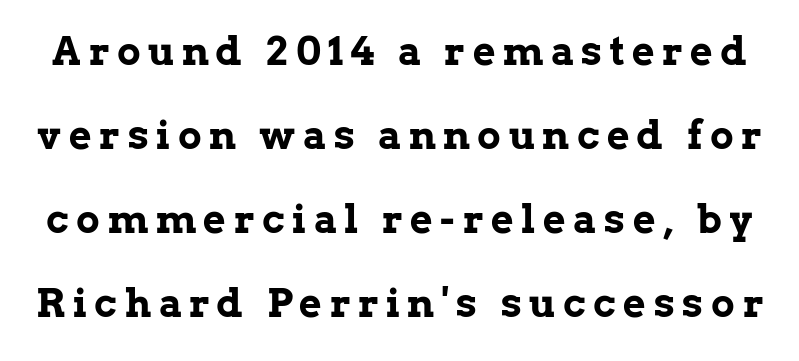
Q: Is the text bold? A: Yes.
Q: Is the text italic (slanted)? A: No, it is upright.
Q: Is the typeface a serif or a sans-serif typeface? A: Serif.
Q: Is the text underlined? A: No.
Q: Is the spacing between letters normal or unusually wide? A: Unusually wide.
Q: Is the spacing between lines tight, normal or loose? A: Loose.
Q: Width (condensed, normal, or wide)? A: Normal.
Q: Stroke contrast? A: Low.
Q: x-height? A: Medium.
Q: Monospaced? A: No.
